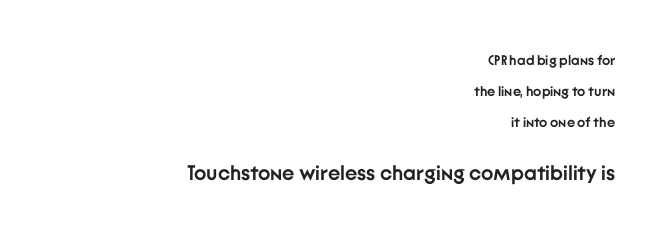
Reading down the column, the eye jumps a long way to each next line. Just letters on the line, the space beneath them empty. I'd describe the lettering as bold — thick and assertive. Rendered with straight, roman letterforms.
